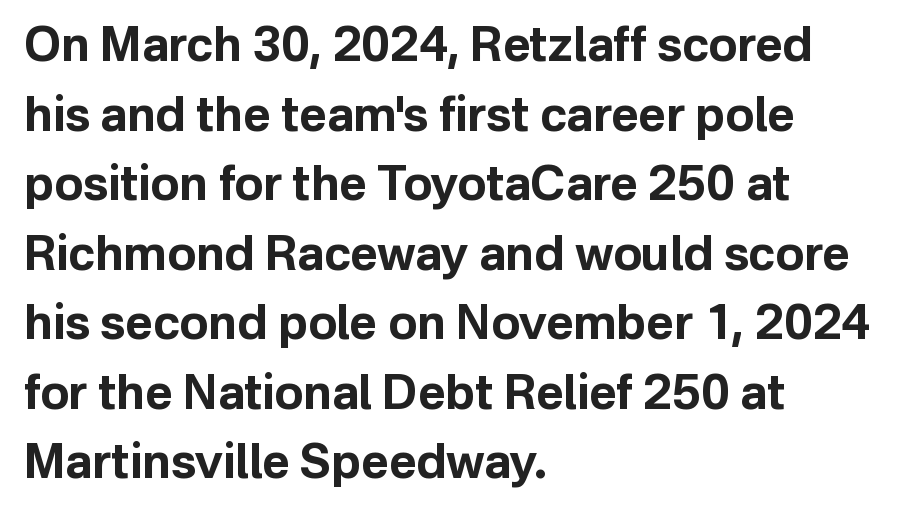
This sample uses a sans-serif face. Unlike italic type, these characters show no tilt at all. There is no visible air inserted between adjacent glyphs. Words float on clear page, feet unadorned. Strokes here are thick enough to call this a true bold.
